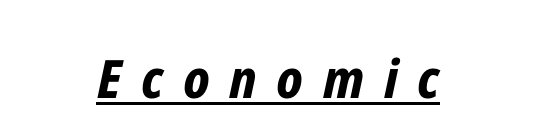
{"italic": "yes", "lean": "right", "slant_degrees": 12, "bold": "yes", "weight": "bold", "width": "condensed", "stroke_contrast": "low", "x_height": "medium", "monospaced": "no", "underline": "yes", "letter_spacing": "wide", "letter_spacing_em": 0.37, "glyph_px": 53}
